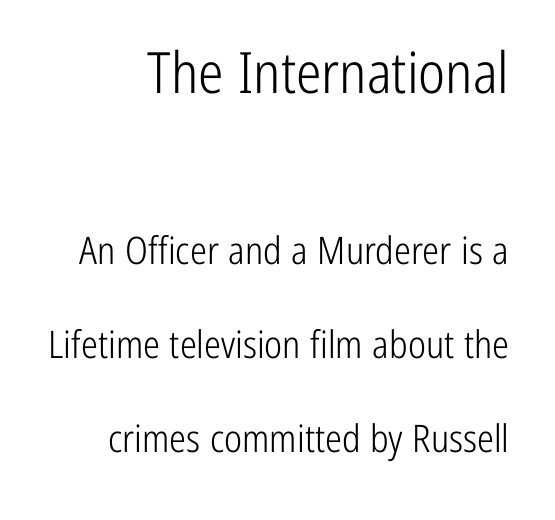
Two sizes are in play, and the larger belongs to the first block. Default kerning and tracking; the words read as compact shapes. The face used here is proportionally spaced, like ordinary book or web type. The specimen omits any rule beneath the text block's lines.
